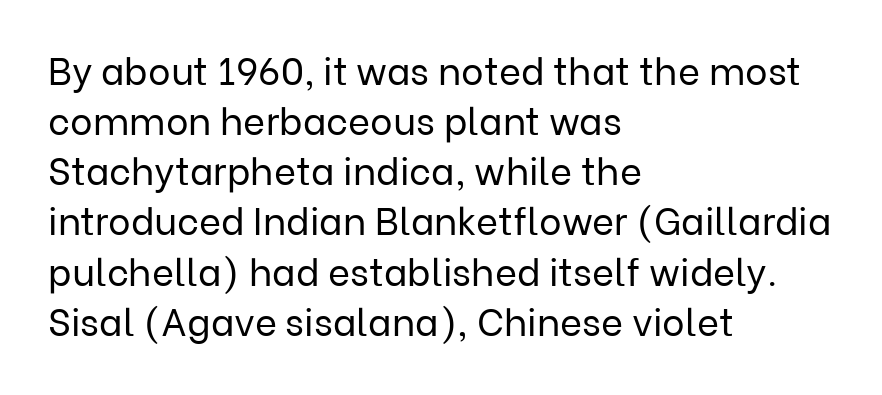
Q: Is the text bold? A: No.
Q: Is the text italic (slanted)? A: No, it is upright.
Q: Is the typeface a serif or a sans-serif typeface? A: Sans-serif.
Q: Is the text underlined? A: No.
Q: How is the paragraph aligned? A: Left-aligned.
Q: Is the spacing between letters normal or unusually wide? A: Normal.
Q: Is the spacing between lines tight, normal or loose? A: Normal.
Q: Width (condensed, normal, or wide)? A: Normal.
Q: Stroke contrast? A: Low.
Q: x-height? A: Medium.
Q: Monospaced? A: No.
